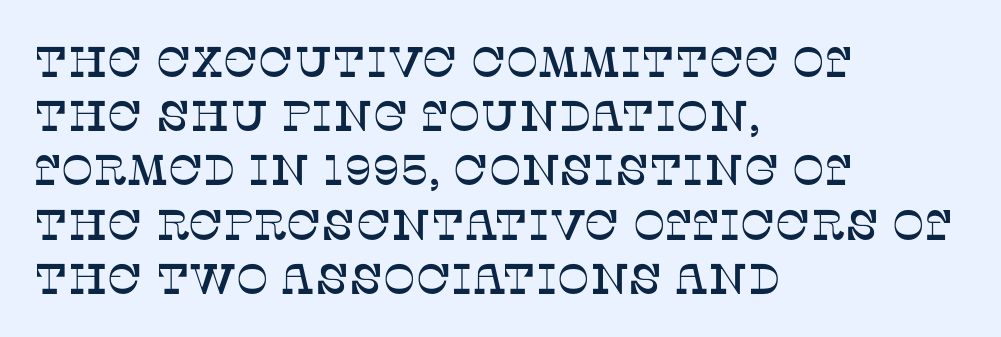
Q: Is the text italic (slanted)? A: No, it is upright.
Q: Is the typeface a serif or a sans-serif typeface? A: Serif.
Q: Is the text underlined? A: No.
Q: How is the paragraph aligned? A: Left-aligned.
Q: Is the spacing between letters normal or unusually wide? A: Normal.
Q: Is the spacing between lines tight, normal or loose? A: Normal.
Q: Width (condensed, normal, or wide)? A: Normal.
Q: Stroke contrast? A: Low.
Q: x-height? A: Large.
Q: Monospaced? A: No.
